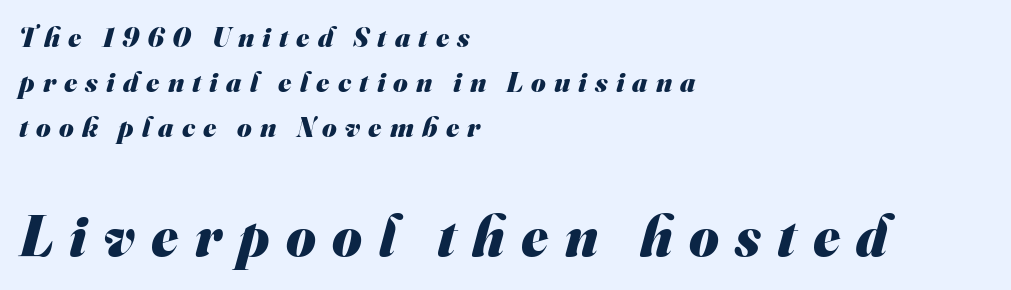
The image shows 57 px heavy sans-serif type; set left-aligned, normal line spacing (1.61x), unusually wide letter spacing (+0.29 em), not underlined; the second (bottom) block is 2.04x larger; medium stroke contrast and a small x-height.
